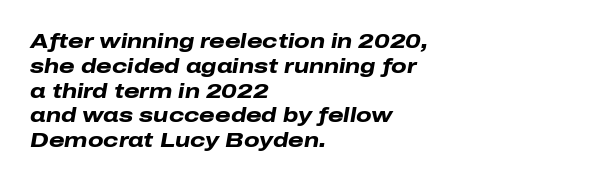
Q: Is the text bold? A: Yes.
Q: Is the text italic (slanted)? A: Yes, it leans right by about 10 degrees.
Q: Is the text underlined? A: No.
Q: How is the paragraph aligned? A: Left-aligned.
Q: Is the spacing between letters normal or unusually wide? A: Normal.
